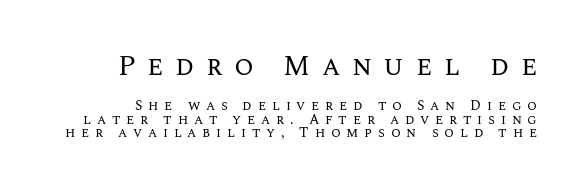
{"italic": "no", "bold": "no", "weight": "regular", "width": "normal", "stroke_contrast": "medium", "x_height": "large", "monospaced": "no", "underline": "no", "line_spacing": "tight", "line_spacing_ratio": 0.98, "letter_spacing": "wide", "letter_spacing_em": 0.41, "larger_block": "first", "size_ratio": 2.0, "glyph_px": 28}
